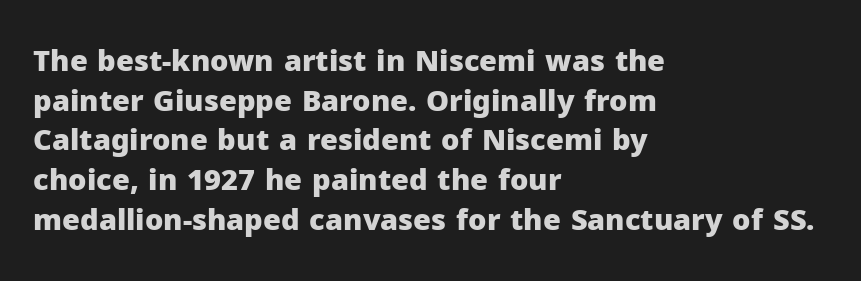
Quick note: not italic, upright. Between one letter and the next there's only the usual sliver of space. The zone under the glyphs is completely vacant. Students, this is bold: see how much ink each stroke carries. This sample has the flowing, uneven cadence of proportional lettering. Whoever set this chose a conventional vertical rhythm.
